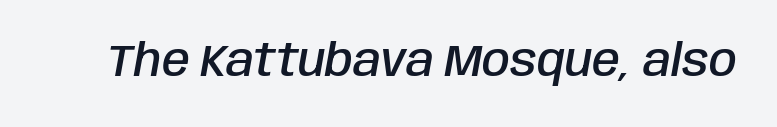
The face used here is rendered with its standard letterfit. The rendering applies a slant to the glyphs. Each letter keeps its own natural width here, so spacing adapts to shape. The passage shown is semibold, sitting just below true bold. Nobody drew a line under any word here.
